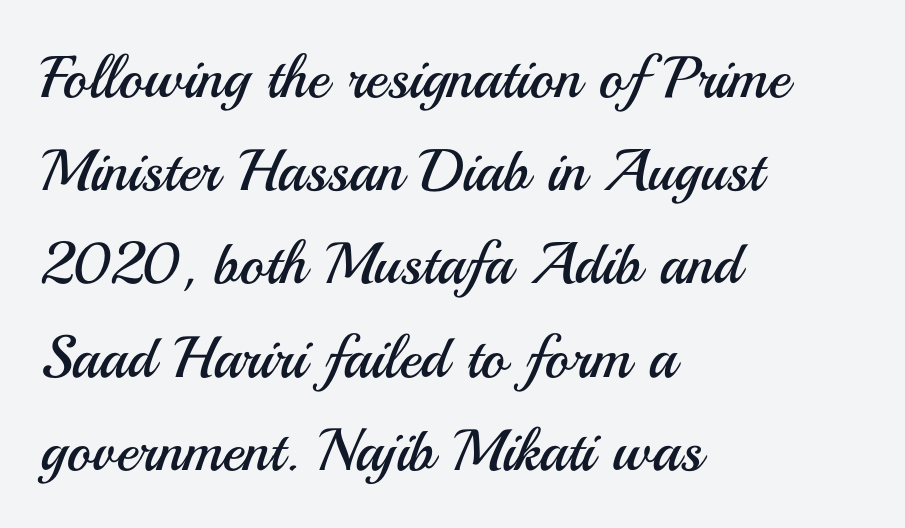
Which margin do the lines hug? The left one — the right edge is uneven. Normally led — the rows are evenly, conventionally spaced. Honestly, the letter spacing is just normal — you wouldn't notice it. Each row of text sits above clean, open space. Heaviness? Minimal to ordinary, like unemphasized prose.
